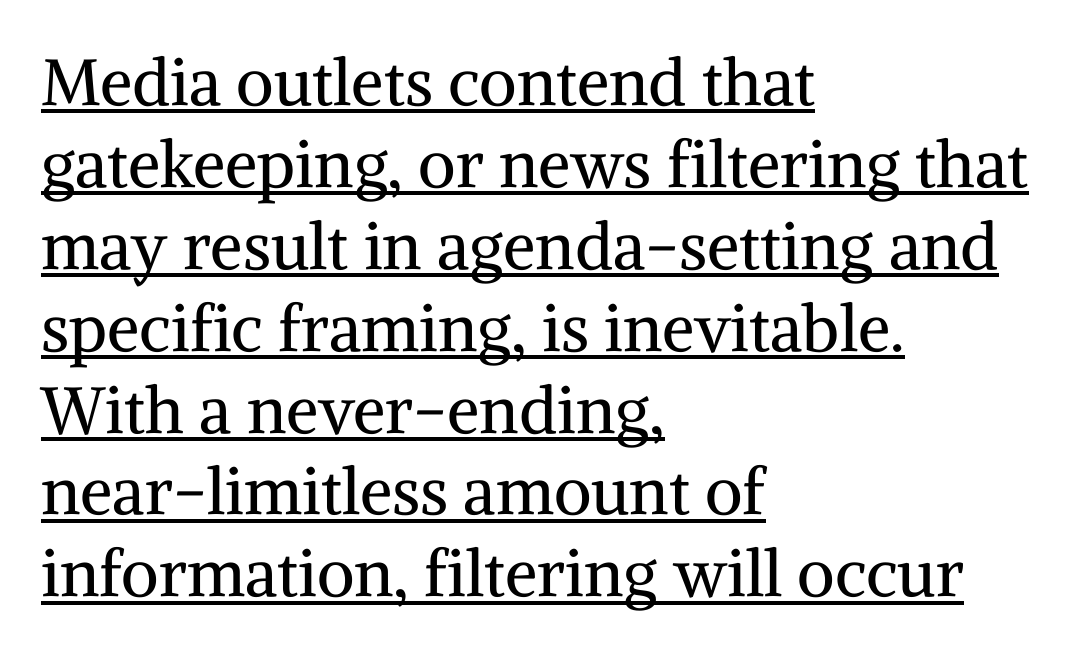
The image shows 65 px regular-weight serif type, upright; set left-aligned, normal line spacing (1.26x), normal letter spacing, underlined; medium stroke contrast and a medium x-height.
